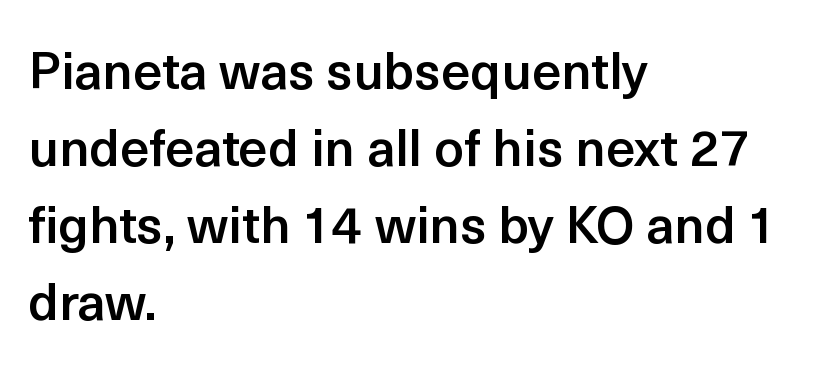
I'd call this a sans setting — the letters go barefoot. The strokes are fattened partway — semibold, not bold. Does the copy run flush right? No — it runs flush left. The space between consecutive lines is moderate. Is this a fixed-width face? No — the glyphs have proportional, varying widths. Characters follow at the spacing the type designer built in.
